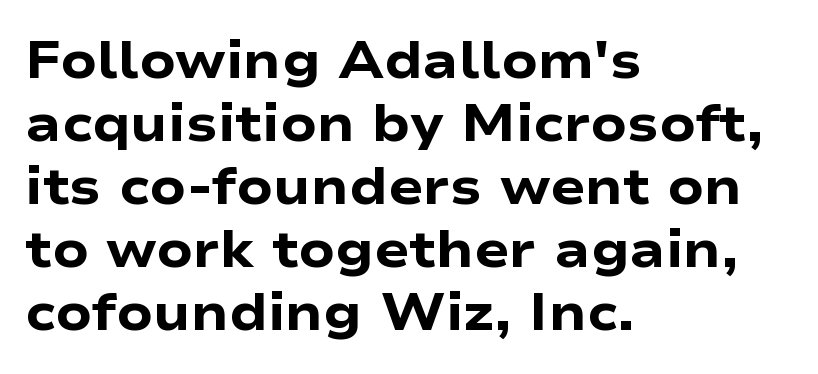
Q: Is the text bold? A: Yes.
Q: Is the text italic (slanted)? A: No, it is upright.
Q: Is the typeface a serif or a sans-serif typeface? A: Sans-serif.
Q: Is the text underlined? A: No.
Q: How is the paragraph aligned? A: Left-aligned.
Q: Is the spacing between letters normal or unusually wide? A: Normal.
Q: Width (condensed, normal, or wide)? A: Wide.
Q: Stroke contrast? A: Low.
Q: x-height? A: Medium.
Q: Monospaced? A: No.
